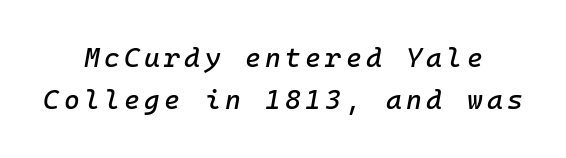
Q: Is the text italic (slanted)? A: Yes, it leans right by about 10 degrees.
Q: Is the text underlined? A: No.
Q: How is the paragraph aligned? A: Centered.
Q: Is the spacing between lines tight, normal or loose? A: Normal.
